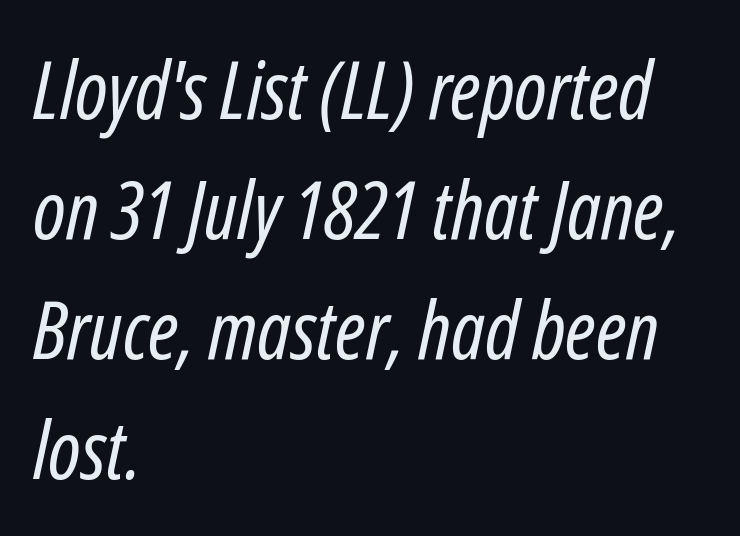
Q: Is the text bold? A: No.
Q: Is the text italic (slanted)? A: Yes, it leans right by about 12 degrees.
Q: Is the text underlined? A: No.
Q: How is the paragraph aligned? A: Left-aligned.
Q: Is the spacing between letters normal or unusually wide? A: Normal.
Q: Is the spacing between lines tight, normal or loose? A: Normal.
Q: Width (condensed, normal, or wide)? A: Condensed.
Q: Stroke contrast? A: Low.
Q: x-height? A: Medium.
Q: Monospaced? A: No.
